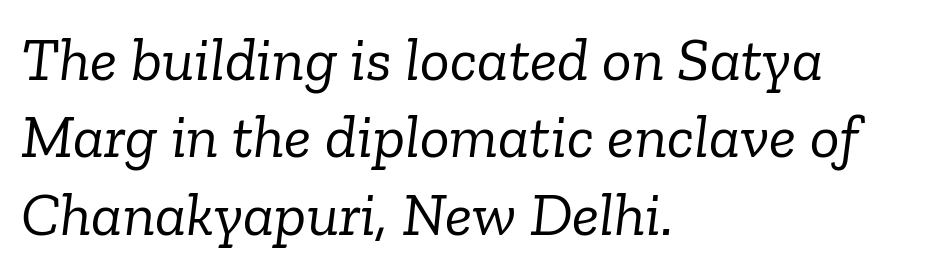
Q: Is the text bold? A: No.
Q: Is the text italic (slanted)? A: Yes, it leans right by about 6 degrees.
Q: Is the typeface a serif or a sans-serif typeface? A: Serif.
Q: Is the text underlined? A: No.
Q: How is the paragraph aligned? A: Left-aligned.
Q: Is the spacing between letters normal or unusually wide? A: Normal.
Q: Is the spacing between lines tight, normal or loose? A: Normal.
Q: Width (condensed, normal, or wide)? A: Normal.
Q: Stroke contrast? A: Low.
Q: x-height? A: Medium.
Q: Monospaced? A: No.
